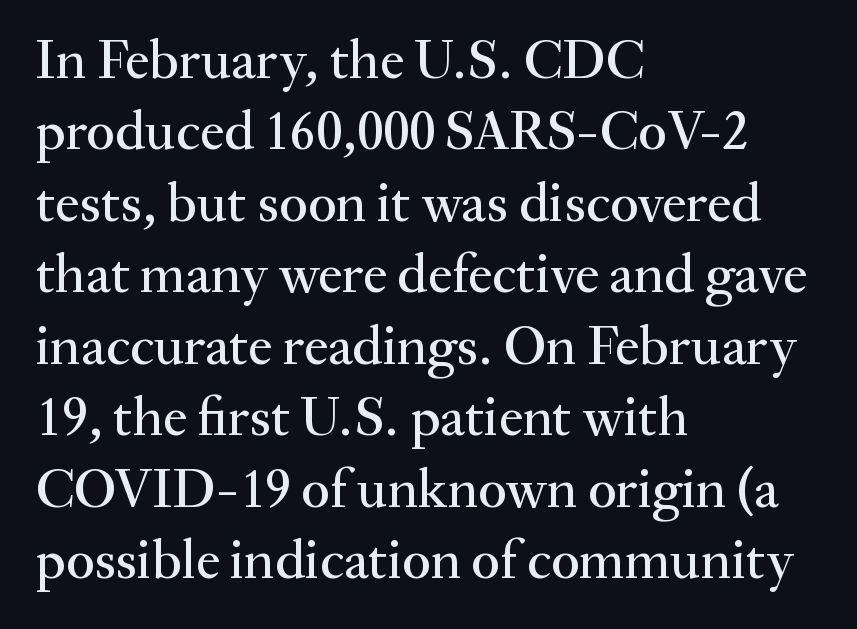
Q: Is the text italic (slanted)? A: No, it is upright.
Q: Is the typeface a serif or a sans-serif typeface? A: Serif.
Q: Is the text underlined? A: No.
Q: How is the paragraph aligned? A: Left-aligned.
Q: Is the spacing between letters normal or unusually wide? A: Normal.
Q: Is the spacing between lines tight, normal or loose? A: Normal.
Q: Width (condensed, normal, or wide)? A: Normal.
Q: Stroke contrast? A: Medium.
Q: x-height? A: Small.
Q: Monospaced? A: No.
